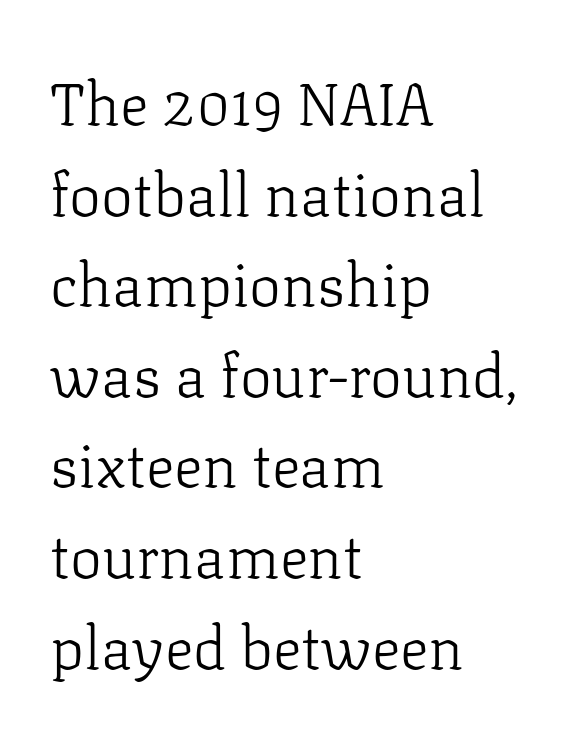
{"serif": "yes", "italic": "no", "bold": "no", "weight": "light", "width": "normal", "stroke_contrast": "low", "x_height": "medium", "monospaced": "no", "underline": "no", "align": "left", "line_spacing": "normal", "line_spacing_ratio": 1.51, "letter_spacing": "normal", "letter_spacing_em": 0.0, "glyph_px": 60}
